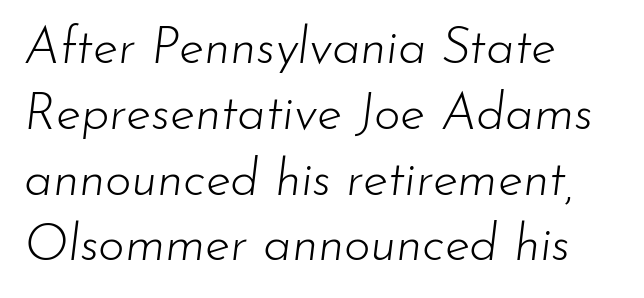
The image shows 51 px light type, italic (leaning right); set left-aligned, normal line spacing (1.29x), normal letter spacing, not underlined; low stroke contrast and a small x-height.
